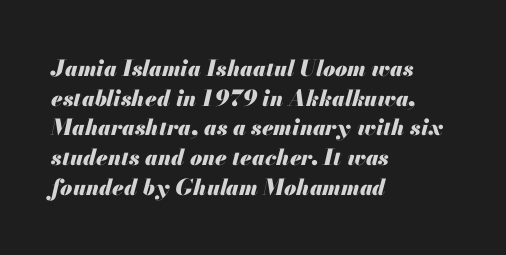
{"italic": "yes", "lean": "right", "slant_degrees": 13, "bold": "yes", "underline": "no", "align": "left", "line_spacing": "normal", "line_spacing_ratio": 1.35, "letter_spacing": "normal", "letter_spacing_em": 0.0, "glyph_px": 22}
